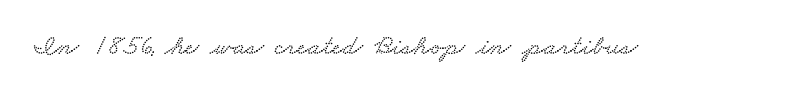
Q: Is the typeface a serif or a sans-serif typeface? A: Serif.
Q: Is the text underlined? A: No.
Q: Is the spacing between letters normal or unusually wide? A: Normal.
Q: Width (condensed, normal, or wide)? A: Wide.
Q: Stroke contrast? A: Low.
Q: x-height? A: Small.
Q: Monospaced? A: No.
